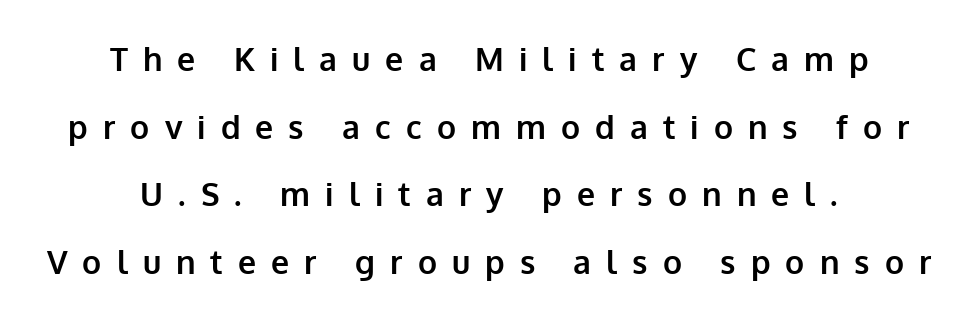
Leftover space on each line is divided equally before and after the words. Caption: bold face, heavy strokes. The passage shown stacks its lines with a broad gap. The letters advance in unequal steps, a hallmark of proportional type. It's the straight-up-and-down kind of type.
